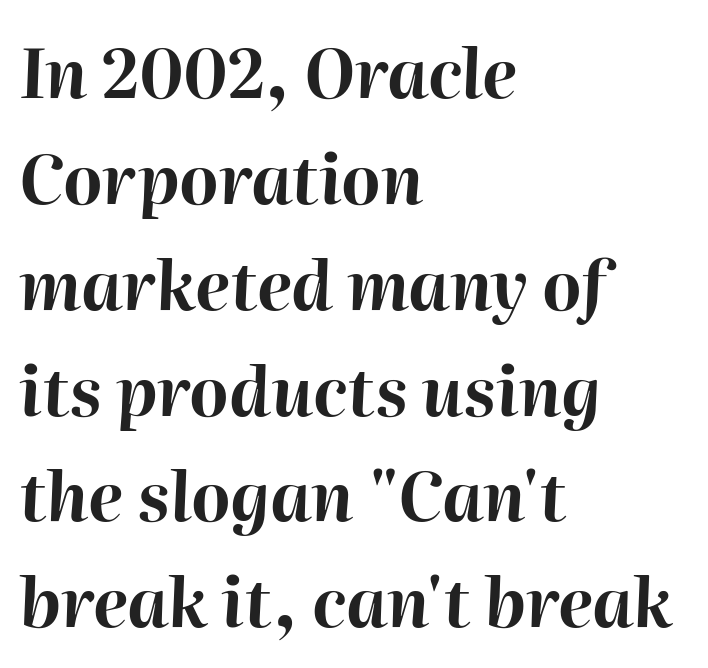
Q: Is the text bold? A: Yes.
Q: Is the text italic (slanted)? A: Yes, it leans right by about 2 degrees.
Q: Is the text underlined? A: No.
Q: How is the paragraph aligned? A: Left-aligned.
Q: Is the spacing between letters normal or unusually wide? A: Normal.
Q: Is the spacing between lines tight, normal or loose? A: Normal.
Q: Width (condensed, normal, or wide)? A: Normal.
Q: Stroke contrast? A: High.
Q: x-height? A: Medium.
Q: Monospaced? A: No.
